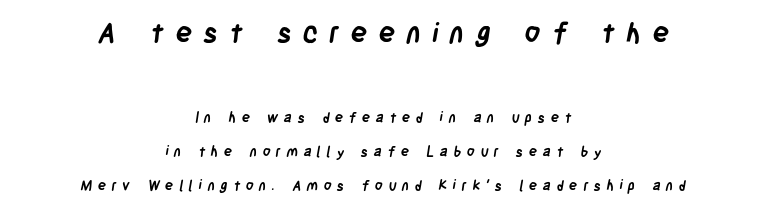
Summary of weight: heavy, a full bold. Between these two stacked blocks, the higher one wins on size. These lines have a slow, spaced-out rhythm from letter to letter. Descenders hang freely into open space. Do the characters align in a grid? No, the font is proportional. Is the block centered? Yes — each line is placed symmetrically about the middle.
